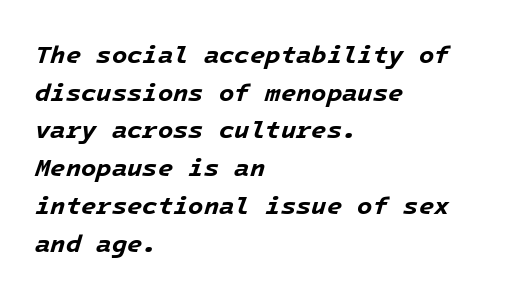
Q: Is the text bold? A: Yes.
Q: Is the text italic (slanted)? A: Yes, it leans right by about 16 degrees.
Q: Is the text underlined? A: No.
Q: How is the paragraph aligned? A: Left-aligned.
Q: Is the spacing between letters normal or unusually wide? A: Normal.
Q: Is the spacing between lines tight, normal or loose? A: Normal.
